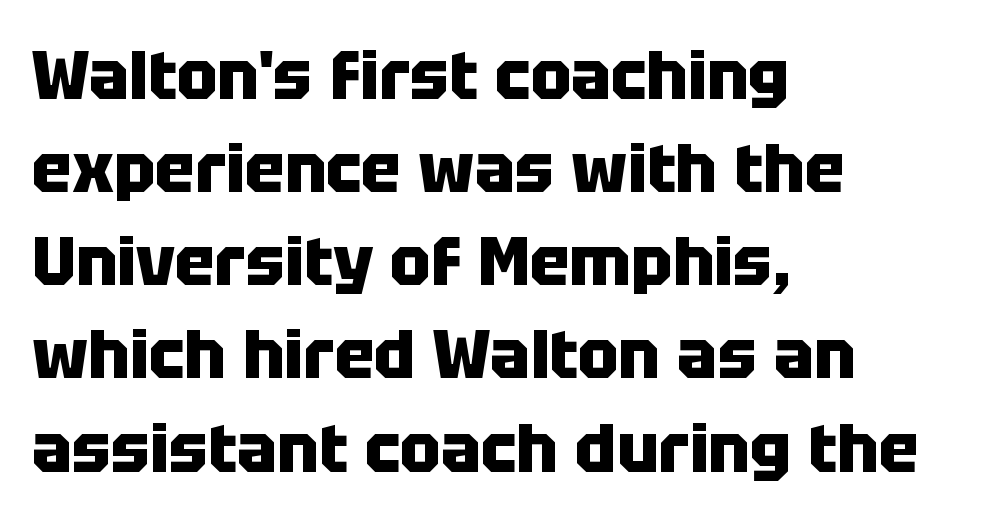
The designer left line spacing at the default. The sample has been set heavy, in full bold. In CSS terms this would be text-align: left. Typographically, this falls in the sans-serif category. The font's upright variant was chosen for this text. Bare-footed words on every line.
